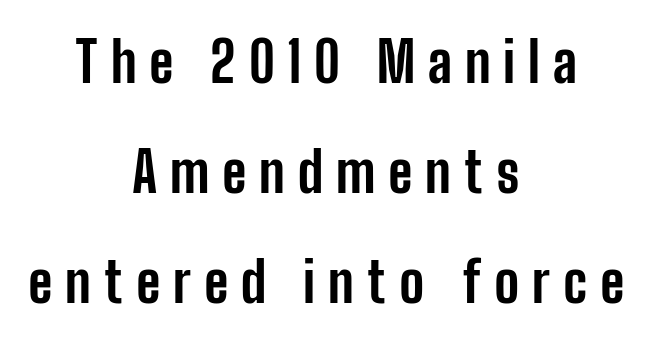
The image shows 55 px bold, condensed sans-serif type, upright; set centered, loose line spacing (2.0x), unusually wide letter spacing (+0.23 em), not underlined; low stroke contrast and a medium x-height.
